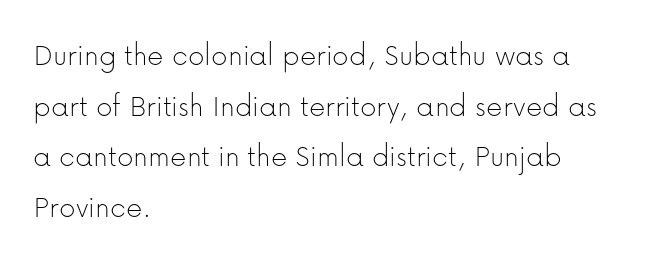
The image shows 32 px thin sans-serif type, upright; set left-aligned, normal line spacing (1.58x), normal letter spacing, not underlined; low stroke contrast and a medium x-height.
